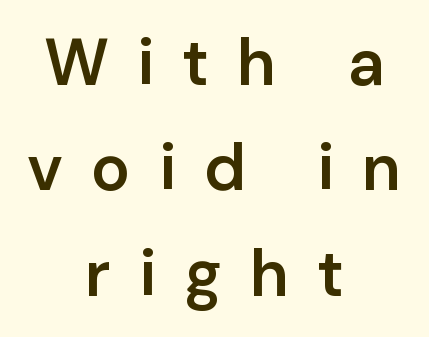
The image shows 65 px semibold sans-serif type, upright; set centered, normal line spacing (1.62x), unusually wide letter spacing (+0.43 em), not underlined; low stroke contrast and a medium x-height.
